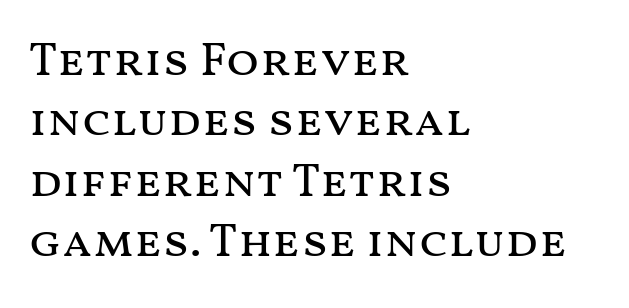
{"italic": "no", "bold": "no", "weight": "regular", "width": "wide", "stroke_contrast": "medium", "x_height": "medium", "monospaced": "no", "underline": "no", "align": "left", "line_spacing": "normal", "line_spacing_ratio": 1.26, "letter_spacing": "normal", "letter_spacing_em": 0.0, "glyph_px": 48}
